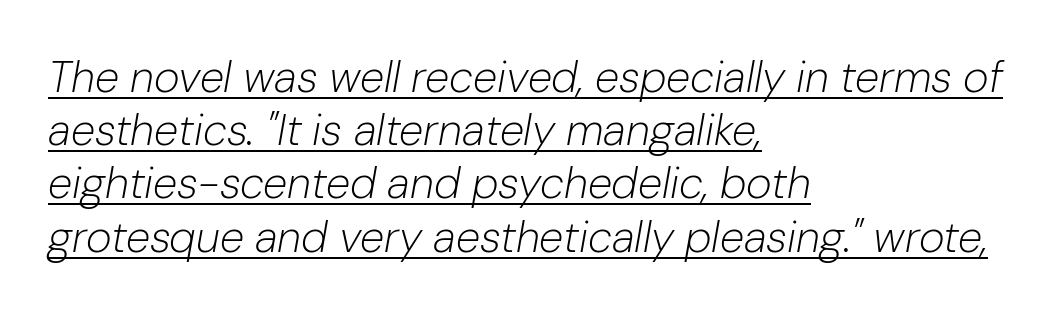
The image shows 44 px light type, italic (leaning right); set left-aligned, line spacing 1.21x, normal letter spacing, underlined; low stroke contrast and a medium x-height.
